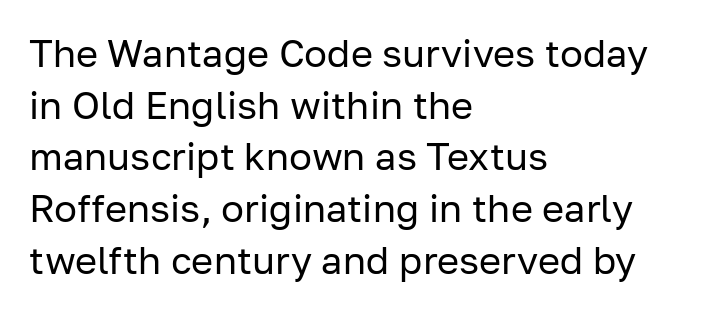
Do the characters align in a grid? No, the font is proportional. Letters rest on an invisible, unmarked baseline. The setting favours the left margin, as ordinary paragraphs usually do. Baseline-to-baseline distance is the conventional proportion of letter height.
